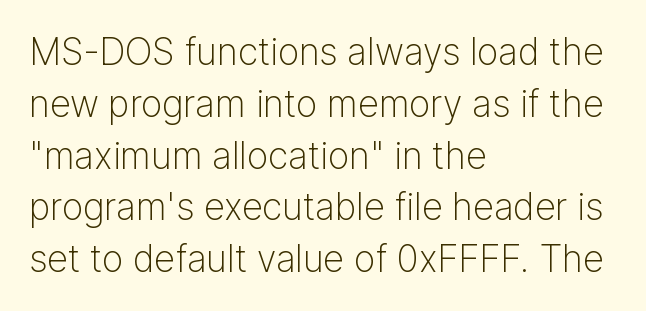
{"serif": "no", "italic": "no", "bold": "no", "weight": "light", "width": "normal", "stroke_contrast": "low", "x_height": "medium", "monospaced": "no", "underline": "no", "align": "left", "line_spacing": "normal", "line_spacing_ratio": 1.4, "letter_spacing": "normal", "letter_spacing_em": 0.0, "glyph_px": 37}
